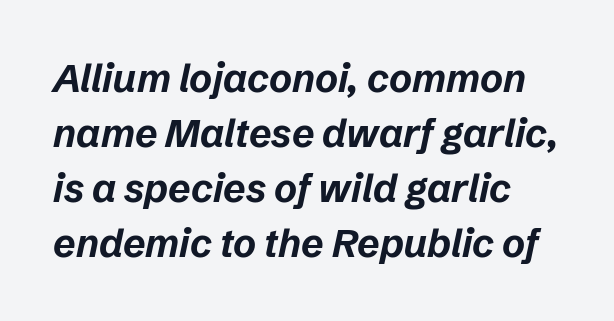
The space between consecutive lines is moderate. You could not count columns in this text — the font is proportionally spaced. Each glyph is drawn with heavy, bold strokes. No extra tracking has been applied to these lines. The lettering tilts uniformly, giving the passage an italic look.
